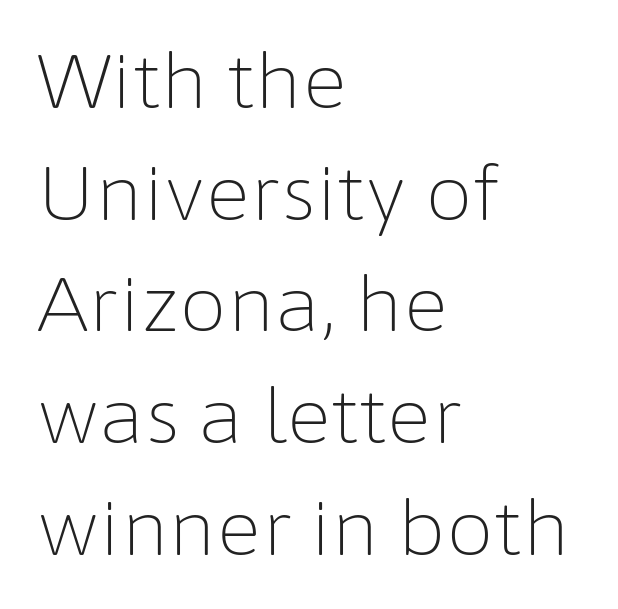
Q: Is the text bold? A: No.
Q: Is the text italic (slanted)? A: No, it is upright.
Q: Is the typeface a serif or a sans-serif typeface? A: Sans-serif.
Q: Is the text underlined? A: No.
Q: How is the paragraph aligned? A: Left-aligned.
Q: Is the spacing between letters normal or unusually wide? A: Normal.
Q: Is the spacing between lines tight, normal or loose? A: Normal.
Q: Width (condensed, normal, or wide)? A: Normal.
Q: Stroke contrast? A: Low.
Q: x-height? A: Medium.
Q: Monospaced? A: No.
